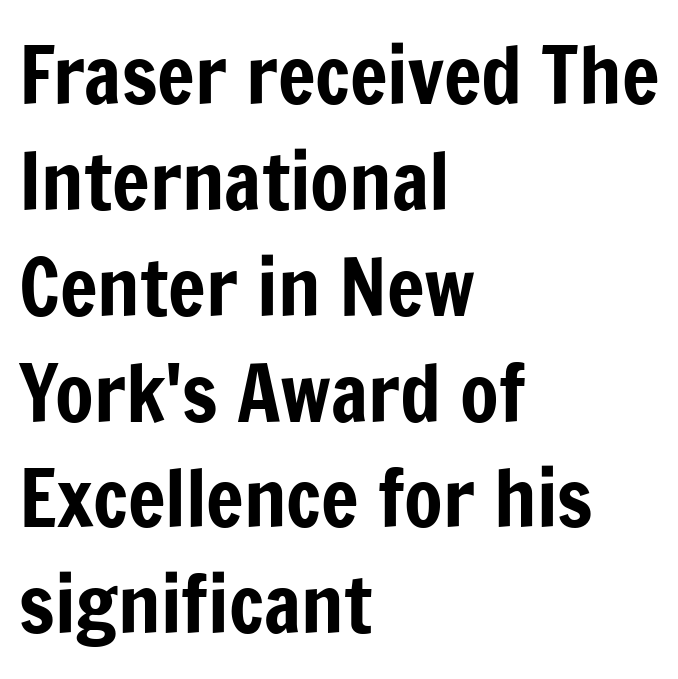
The image shows 79 px condensed sans-serif type, upright; set left-aligned, normal line spacing (1.34x), normal letter spacing, not underlined; low stroke contrast and a medium x-height.
